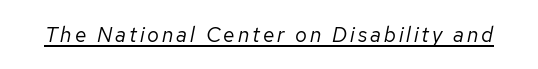
The image shows 21 px text type, italic (leaning right); set underlined.
